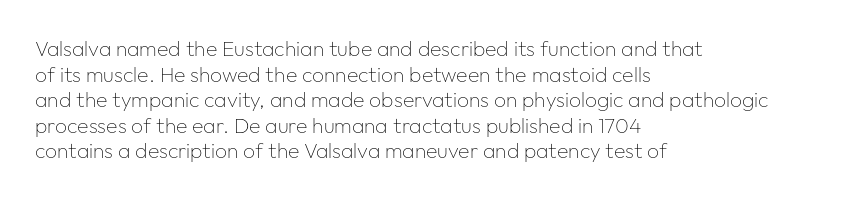
Q: Is the text bold? A: No.
Q: Is the text italic (slanted)? A: No, it is upright.
Q: Is the text underlined? A: No.
Q: How is the paragraph aligned? A: Left-aligned.
Q: Is the spacing between letters normal or unusually wide? A: Normal.
